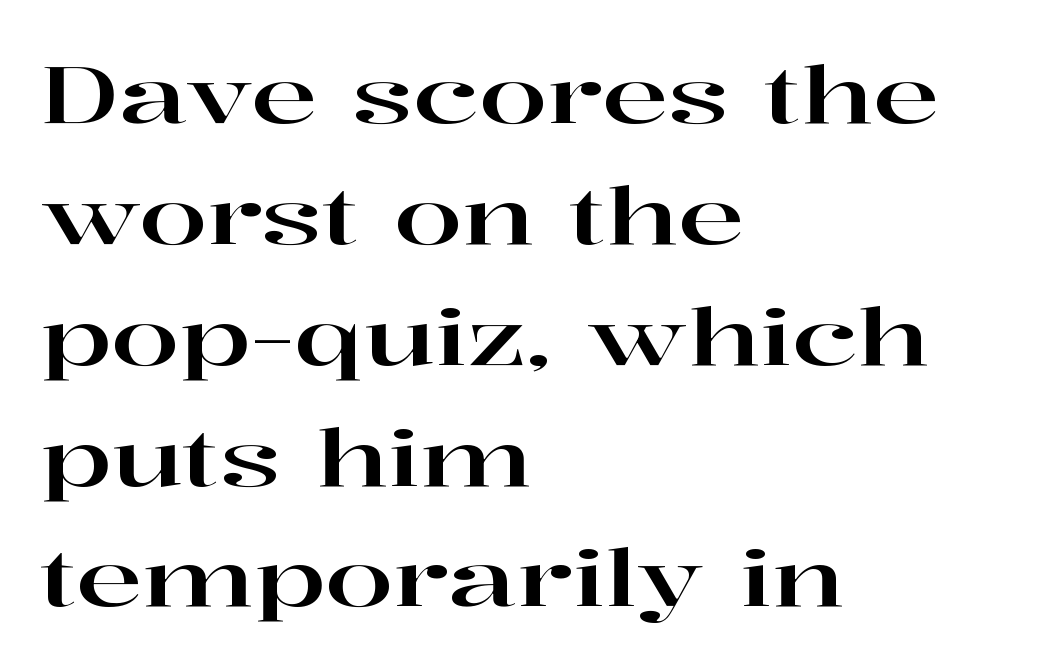
Q: Is the text italic (slanted)? A: No, it is upright.
Q: Is the typeface a serif or a sans-serif typeface? A: Serif.
Q: Is the text underlined? A: No.
Q: How is the paragraph aligned? A: Left-aligned.
Q: Is the spacing between letters normal or unusually wide? A: Normal.
Q: Is the spacing between lines tight, normal or loose? A: Normal.
Q: Width (condensed, normal, or wide)? A: Wide.
Q: Stroke contrast? A: High.
Q: x-height? A: Medium.
Q: Monospaced? A: No.
